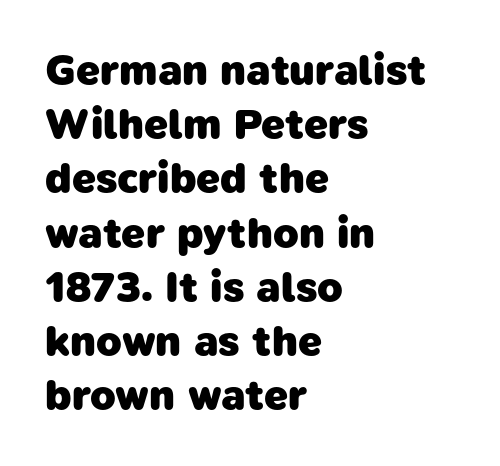
Caption: multi-line text, flush left, ragged right. Nothing sits at the stroke ends, so this counts as sans-serif. The letters sit at their default tracking, neither squeezed nor spread. Plenty of ink on the page — the face is bold. Here the designer chose a conventional face with non-uniform glyph widths.
